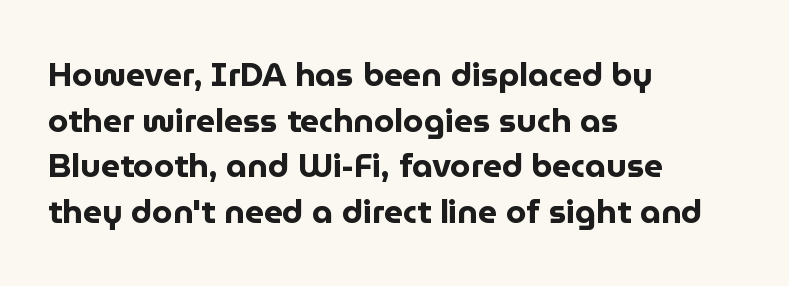
The words here are not underlined. A typesetter would call this leading conventional body-copy spacing. The letters stand straight up with perfectly vertical stems. Grotesque or geometric, the face here clearly has no serifs. Summary of weight: heavy, a full bold. Between one letter and the next there's only the usual sliver of space.
